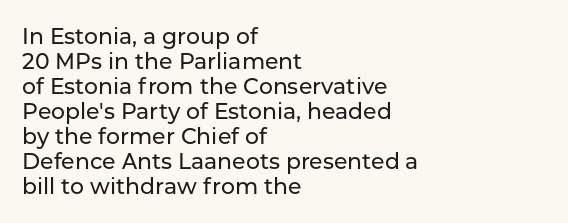
Q: Is the text italic (slanted)? A: No, it is upright.
Q: Is the text underlined? A: No.
Q: How is the paragraph aligned? A: Left-aligned.
Q: Is the spacing between letters normal or unusually wide? A: Normal.
Q: Is the spacing between lines tight, normal or loose? A: Tight.
